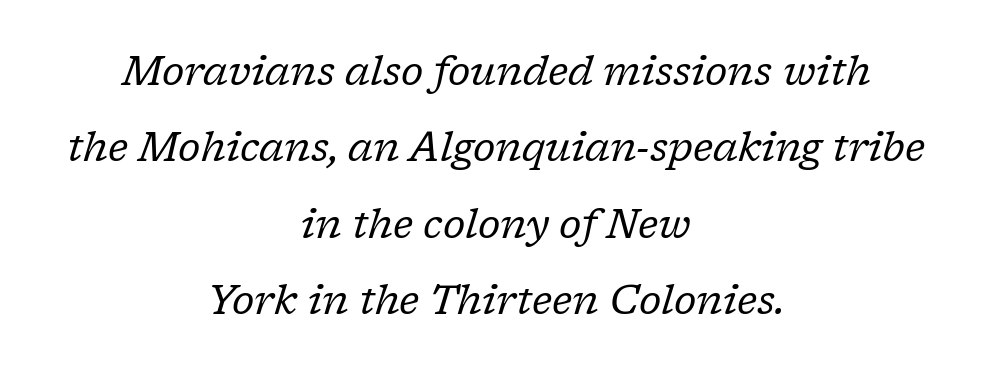
Q: Is the text bold? A: No.
Q: Is the text italic (slanted)? A: Yes, it leans right by about 17 degrees.
Q: Is the typeface a serif or a sans-serif typeface? A: Serif.
Q: Is the text underlined? A: No.
Q: How is the paragraph aligned? A: Centered.
Q: Is the spacing between letters normal or unusually wide? A: Normal.
Q: Is the spacing between lines tight, normal or loose? A: Loose.
Q: Width (condensed, normal, or wide)? A: Normal.
Q: Stroke contrast? A: Low.
Q: x-height? A: Medium.
Q: Monospaced? A: No.
